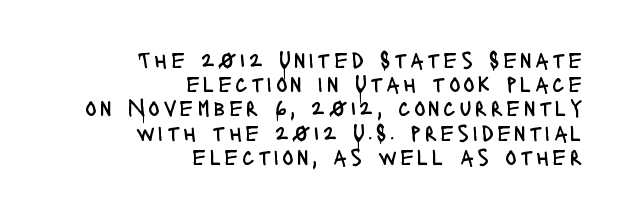
{"italic": "no", "bold": "no", "underline": "no", "align": "right", "line_spacing": "tight", "line_spacing_ratio": 1.01, "glyph_px": 24}
